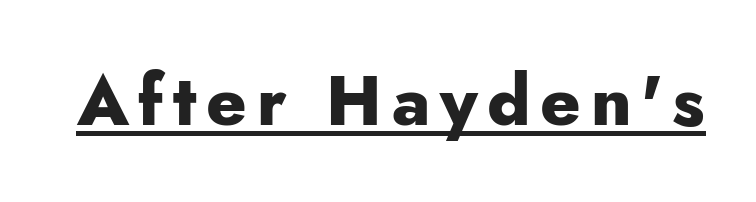
{"serif": "no", "italic": "no", "bold": "yes", "weight": "heavy", "width": "normal", "stroke_contrast": "low", "x_height": "small", "monospaced": "no", "underline": "yes", "glyph_px": 69}
